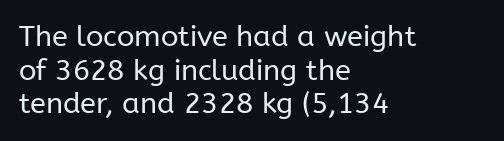
The image shows 29 px regular-weight sans-serif type, upright; set left-aligned, line spacing 1.16x, normal letter spacing, not underlined; low stroke contrast and a medium x-height.
